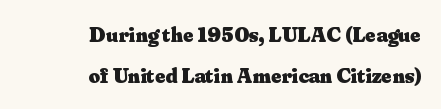
{"italic": "no", "bold": "yes", "underline": "no", "align": "right", "line_spacing_ratio": 1.86, "letter_spacing": "normal", "letter_spacing_em": 0.0, "glyph_px": 22}
